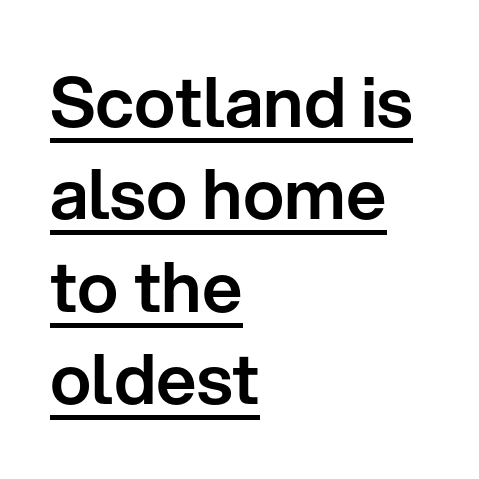
{"serif": "no", "italic": "no", "width": "normal", "stroke_contrast": "low", "x_height": "medium", "monospaced": "no", "underline": "yes", "align": "left", "line_spacing": "normal", "line_spacing_ratio": 1.32, "letter_spacing": "normal", "letter_spacing_em": 0.0, "glyph_px": 70}
